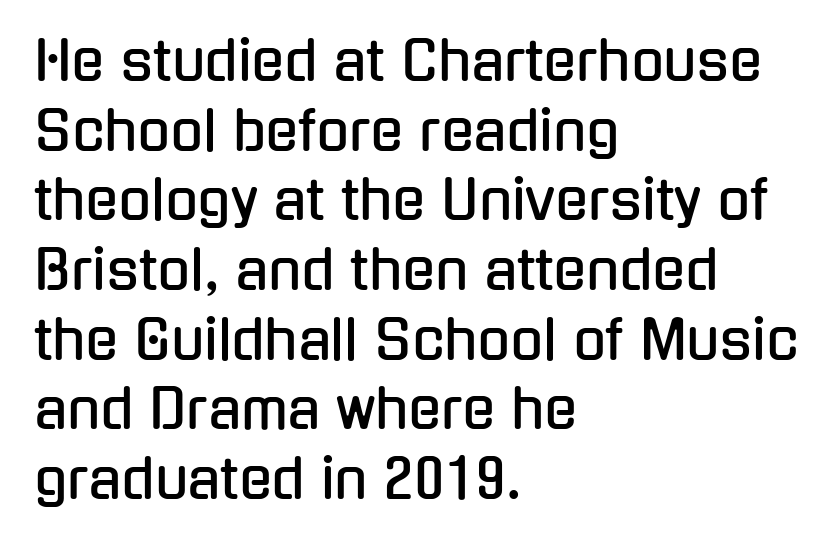
Spacing between characters is what you'd get straight out of the box. Lines of text with bare space underneath. Is there any slant? The stems are plumb. Evenly set lines give the paragraph a standard silhouette.
